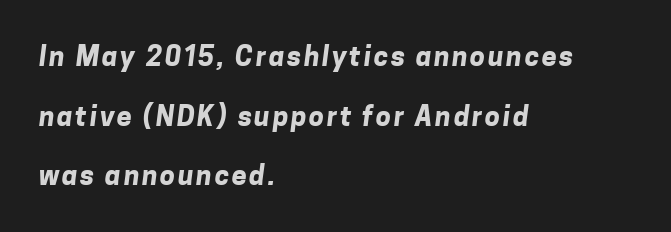
The block of text is sparse from top to bottom, with ample space between rows. Only glyphs here, with clear space below each row. Horizontal alignment here is leftward, the default for most running prose. Is the type bold? Yes — the strokes are clearly thick and heavy.
